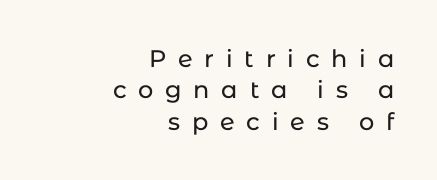
The image shows 24 px text type, upright; set right-aligned, normal line spacing (1.31x), unusually wide letter spacing (+0.49 em), not underlined.
